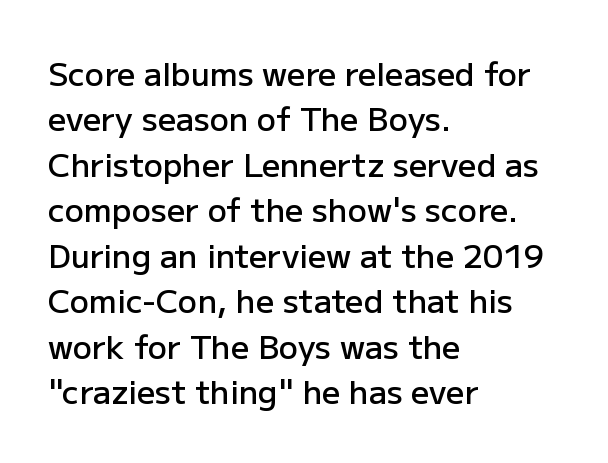
The image shows 32 px semibold sans-serif type, upright; set left-aligned, normal line spacing (1.42x), normal letter spacing, not underlined; low stroke contrast and a medium x-height.
